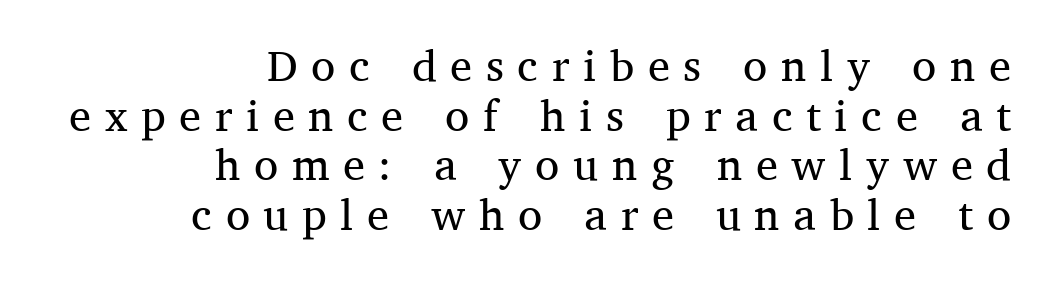
{"serif": "yes", "italic": "no", "bold": "no", "weight": "regular", "width": "normal", "stroke_contrast": "medium", "x_height": "medium", "monospaced": "no", "underline": "no", "align": "right", "line_spacing": "tight", "line_spacing_ratio": 1.13, "letter_spacing": "wide", "letter_spacing_em": 0.31, "glyph_px": 44}
